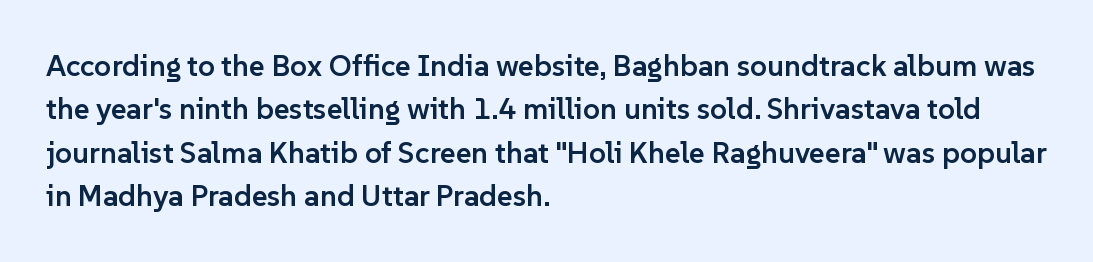
The image shows 30 px semibold sans-serif type, upright; set left-aligned, normal line spacing (1.45x), normal letter spacing, not underlined; low stroke contrast and a medium x-height.
